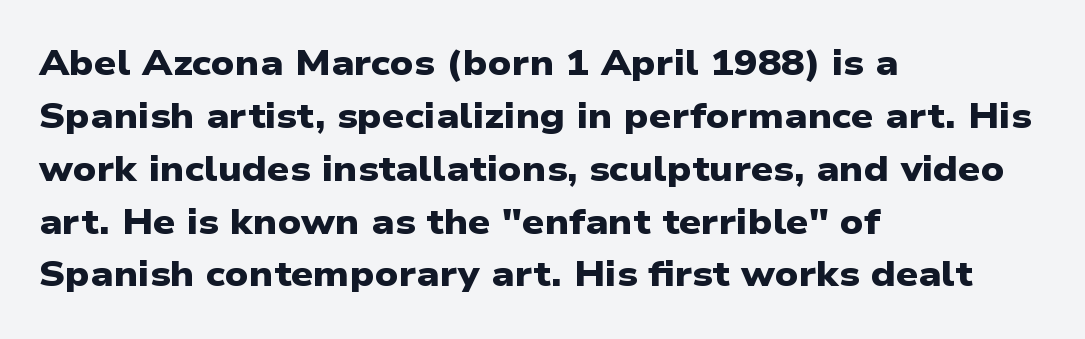
The image shows 35 px heavy, wide sans-serif type; set left-aligned, normal line spacing (1.51x), normal letter spacing, not underlined; low stroke contrast and a medium x-height.
